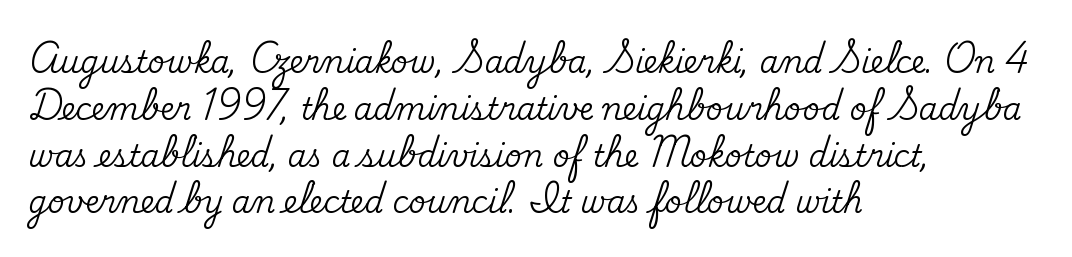
The vertical gap from one line to the next is medium. Does extra space separate the letters? No, they use regular spacing. Is this a fixed-width face? No — the glyphs have proportional, varying widths. Notice how the passage keeps a crisp vertical edge on the left only. The area under the type is left untouched.
